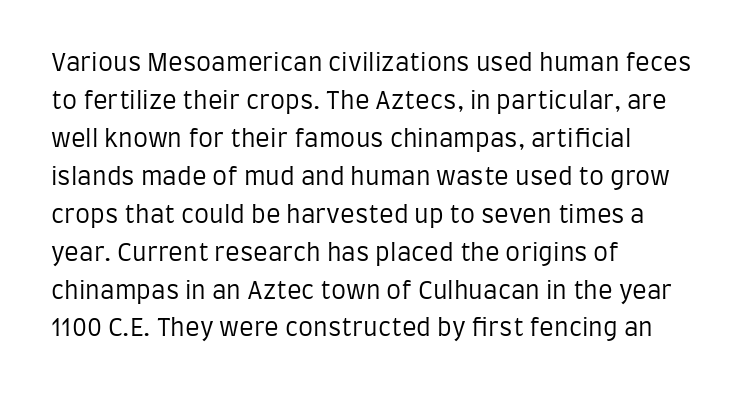
Caption: standard tracking, unaltered. How would I describe the line gaps? Plain and ordinary. Notice how the stems are strictly vertical — no italics here. The typeface has the unassuming heft of standard copy or less. The lines are quadded left.
